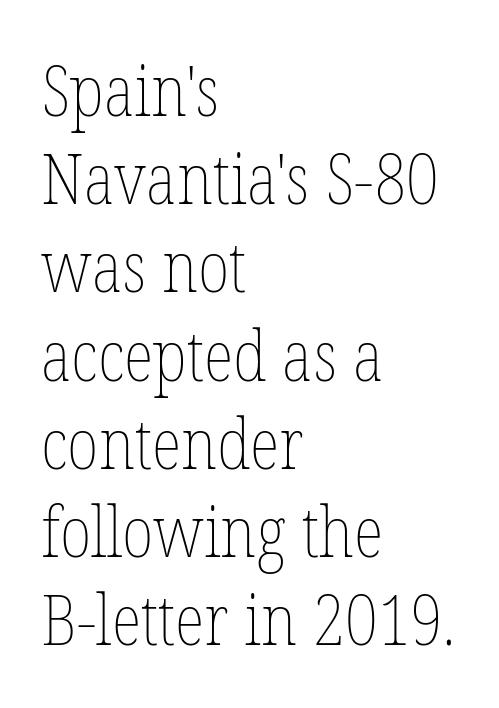
Q: Is the text bold? A: No.
Q: Is the text italic (slanted)? A: No, it is upright.
Q: Is the text underlined? A: No.
Q: How is the paragraph aligned? A: Left-aligned.
Q: Is the spacing between letters normal or unusually wide? A: Normal.
Q: Is the spacing between lines tight, normal or loose? A: Normal.
Q: Width (condensed, normal, or wide)? A: Condensed.
Q: Stroke contrast? A: Low.
Q: x-height? A: Medium.
Q: Monospaced? A: No.
